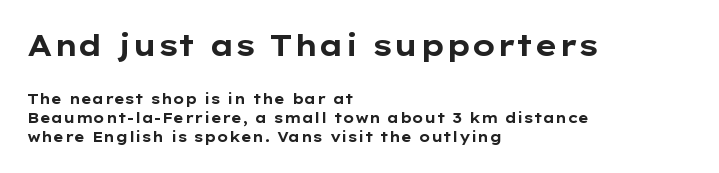
Here the designer chose a conventional face with non-uniform glyph widths. Size hierarchy here favors the leading block over the trailing one. Check under the words: just untouched page. Vertically, the passage feels balanced, rows spaced as you'd expect. Tracking here is standard; glyphs follow each other at the usual distance.
